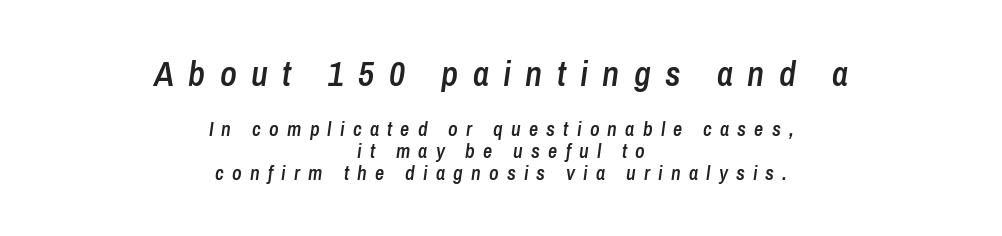
The image shows 35 px semibold, condensed type, italic (leaning right); set centered, tight line spacing (1.09x), unusually wide letter spacing (+0.41 em), not underlined; the first (top) block is 1.75x larger; low stroke contrast and a medium x-height.
